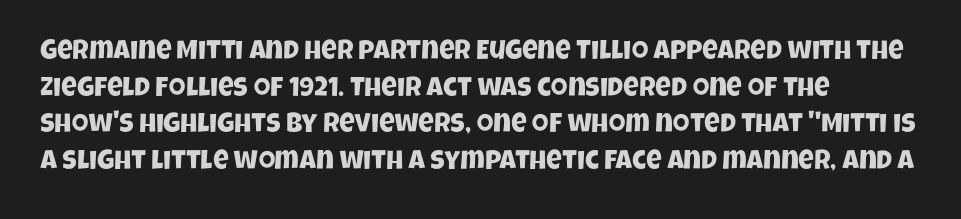
Q: Is the text underlined? A: No.
Q: How is the paragraph aligned? A: Left-aligned.
Q: Is the spacing between letters normal or unusually wide? A: Normal.
Q: Is the spacing between lines tight, normal or loose? A: Normal.
